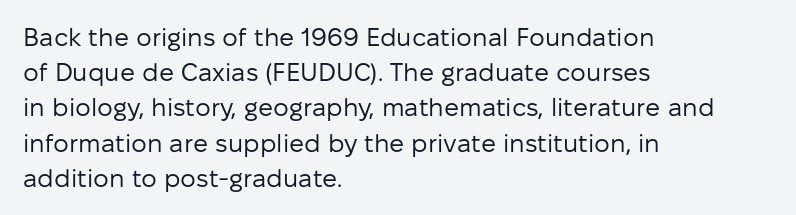
The image shows 25 px text type, upright; set left-aligned, normal line spacing (1.41x), normal letter spacing, not underlined.
